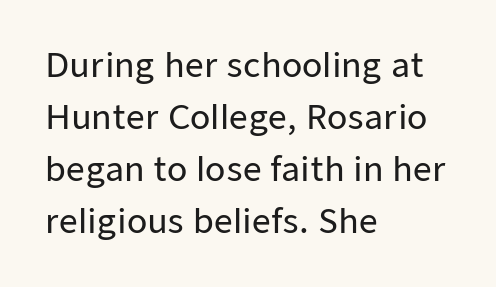
The image shows 33 px sans-serif type, upright; set left-aligned, normal line spacing (1.58x), normal letter spacing, not underlined; low stroke contrast and a medium x-height.
